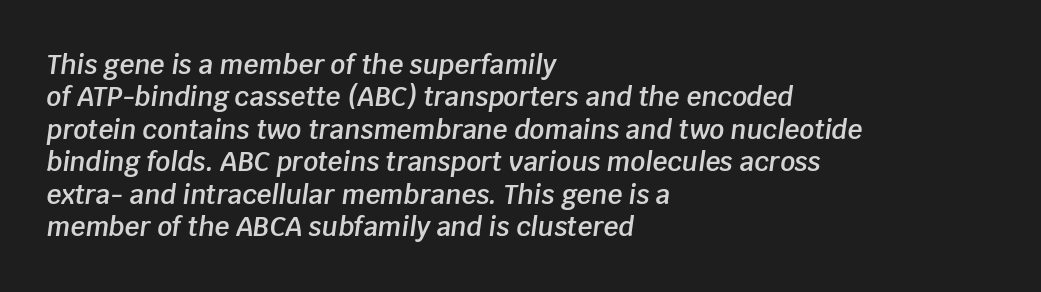
The space between consecutive lines is moderate. Casual observation: everything's shoved over to the left. No word sits above an underline. Notice how the stems are inclined rather than vertical — that's the hallmark of italics.
